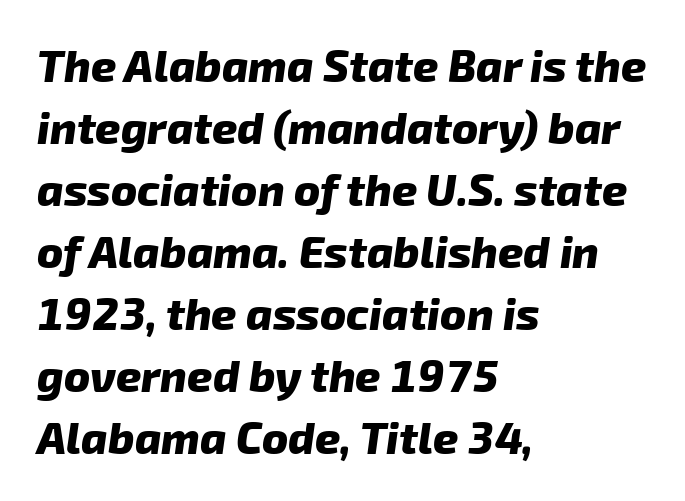
The image shows 44 px heavy sans-serif type; set left-aligned, normal line spacing (1.41x), normal letter spacing, not underlined; low stroke contrast and a medium x-height.
